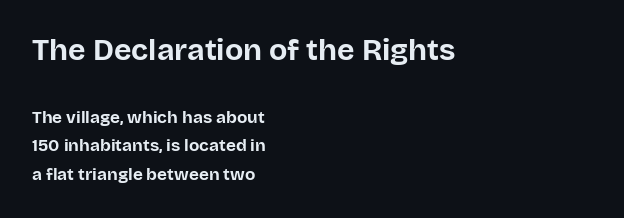
{"serif": "no", "italic": "no", "bold": "yes", "weight": "bold", "width": "normal", "stroke_contrast": "low", "x_height": "large", "monospaced": "no", "underline": "no", "align": "left", "line_spacing": "normal", "line_spacing_ratio": 1.69, "letter_spacing": "normal", "letter_spacing_em": 0.0, "larger_block": "first", "size_ratio": 1.76, "glyph_px": 30}
